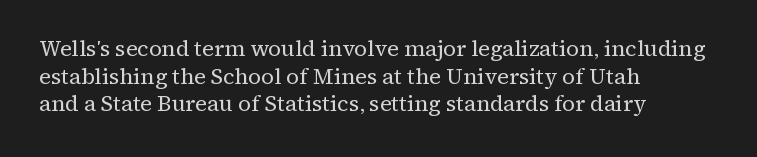
The typeface has the unassuming heft of standard copy or less. Vertical strokes here are truly vertical. A clean baseline with only descenders dipping below it. Default kerning and tracking; the words read as compact shapes.
